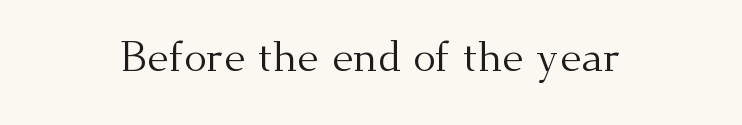
{"serif": "yes", "italic": "no", "bold": "no", "weight": "regular", "width": "normal", "stroke_contrast": "medium", "x_height": "small", "monospaced": "no", "underline": "no", "letter_spacing": "normal", "letter_spacing_em": 0.0, "glyph_px": 42}
